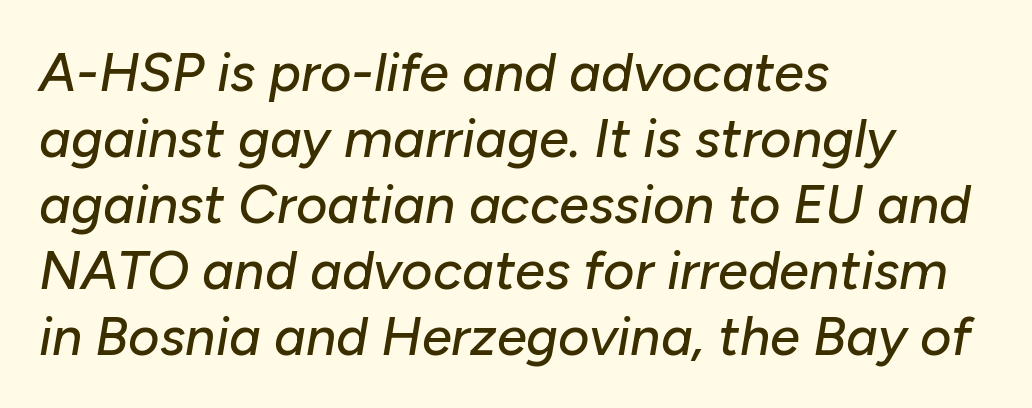
The passage shown leans; its letterforms are oblique. Spacing verdict: proportional, widths tailored to each character. Default kerning and tracking; the words read as compact shapes. The foot of each line stays bare and open. The lines in this sample share a left origin and differ only in where they stop.
